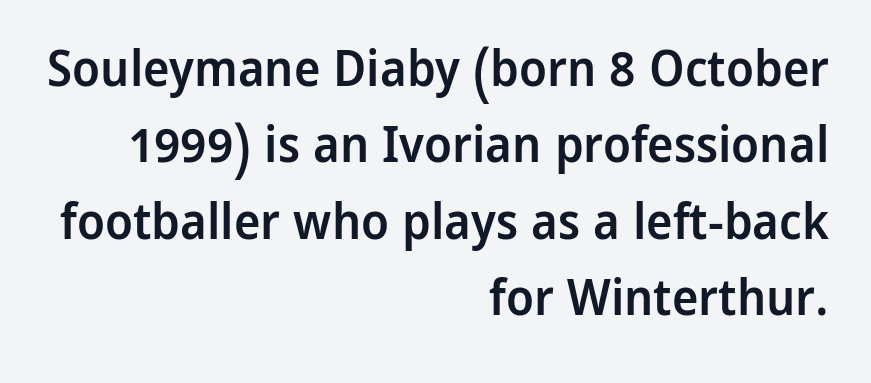
The typesetting leans somewhat heavy: a semibold. Letters rest on an invisible, unmarked baseline. Think of a printed novel: that variable character pitch is what you see here. Posture: upright roman.
